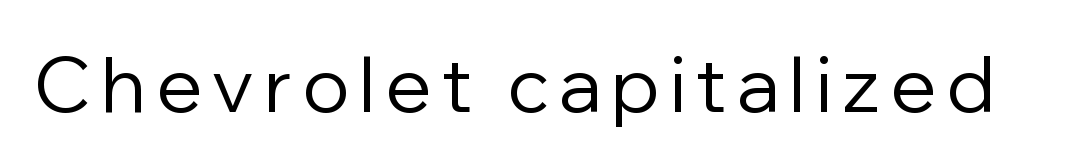
Heaviness? Minimal to ordinary, like unemphasized prose. A typesetter would call this proportional, since set widths differ per character. Has an underline been added? It has not. You can tell from the bare stems that sans-serif type was used. The font's upright variant was chosen for this text.
